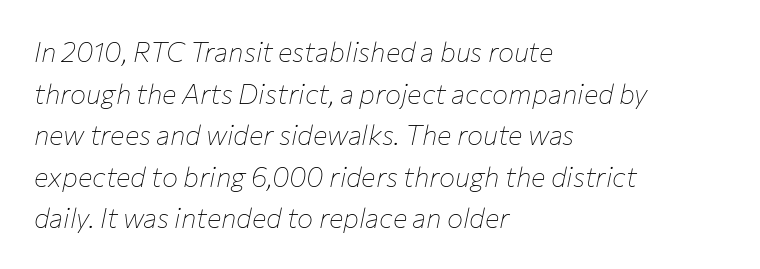
Italic? Definitely — the glyphs are oblique. The paragraph shown leans on its left margin. The rows are spaced the way most documents space them. Just letters on the line, the space beneath them empty.
